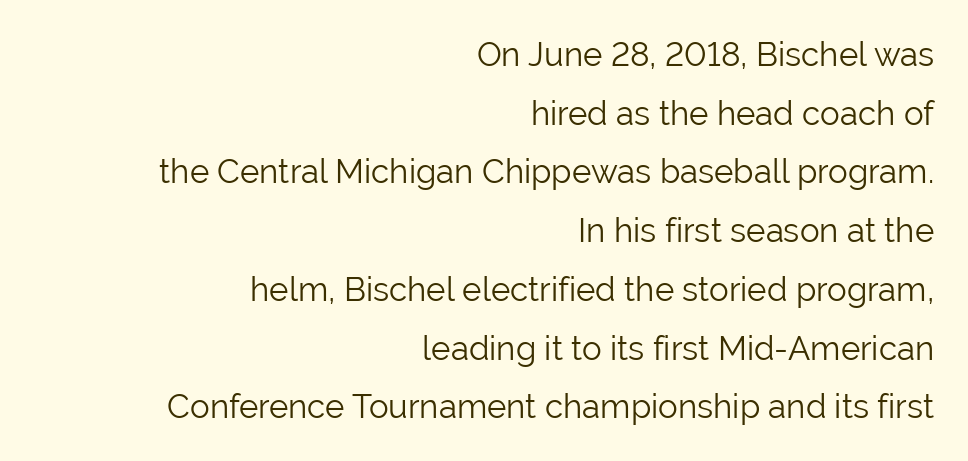
{"serif": "no", "italic": "no", "bold": "no", "weight": "light", "width": "normal", "stroke_contrast": "low", "x_height": "medium", "monospaced": "no", "underline": "no", "align": "right", "line_spacing_ratio": 1.78, "letter_spacing": "normal", "letter_spacing_em": 0.0, "glyph_px": 33}
